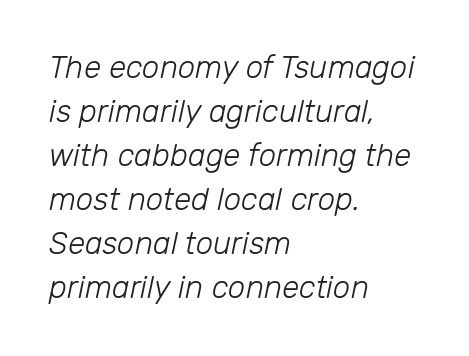
Q: Is the text bold? A: No.
Q: Is the text italic (slanted)? A: Yes, it leans right by about 12 degrees.
Q: Is the text underlined? A: No.
Q: How is the paragraph aligned? A: Left-aligned.
Q: Is the spacing between letters normal or unusually wide? A: Normal.
Q: Is the spacing between lines tight, normal or loose? A: Normal.
Q: Width (condensed, normal, or wide)? A: Normal.
Q: Stroke contrast? A: Low.
Q: x-height? A: Medium.
Q: Monospaced? A: No.
